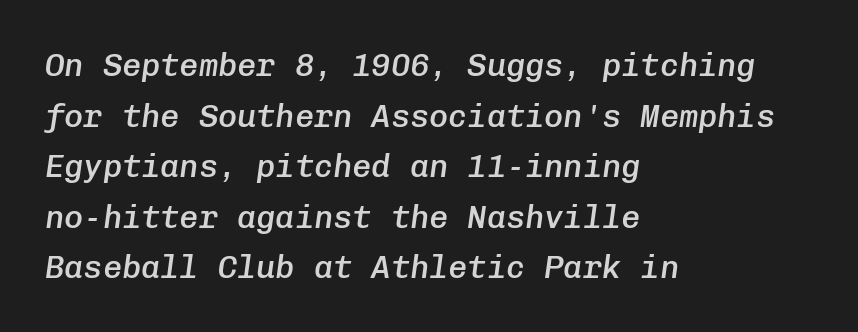
Q: Is the text bold? A: Semi-bold.
Q: Is the text italic (slanted)? A: Yes, it leans right by about 8 degrees.
Q: Is the text underlined? A: No.
Q: How is the paragraph aligned? A: Left-aligned.
Q: Is the spacing between letters normal or unusually wide? A: Normal.
Q: Is the spacing between lines tight, normal or loose? A: Normal.
Q: Width (condensed, normal, or wide)? A: Normal.
Q: Stroke contrast? A: Low.
Q: x-height? A: Medium.
Q: Monospaced? A: Yes.
